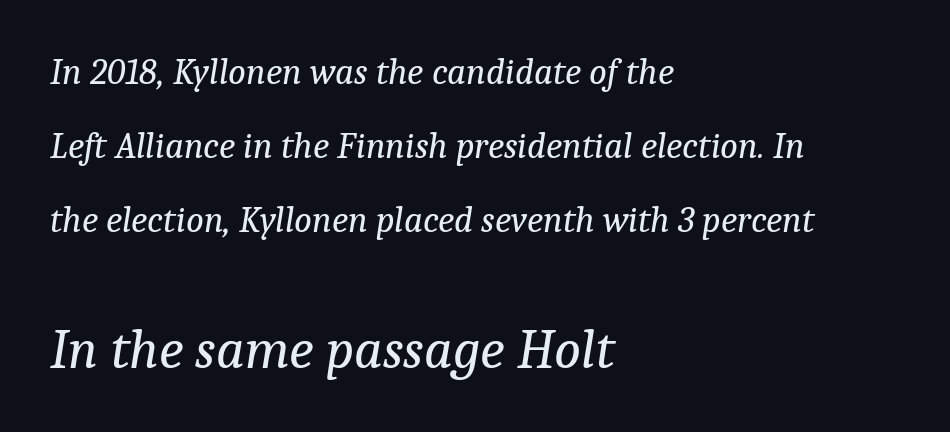
The image shows 56 px regular-weight serif type, italic (leaning right); set left-aligned, loose line spacing (2.0x), normal letter spacing, not underlined; the second (bottom) block is 1.51x larger; low stroke contrast and a medium x-height.
